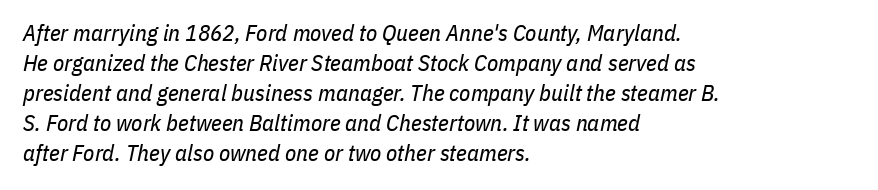
Q: Is the text bold? A: No.
Q: Is the text italic (slanted)? A: Yes, it leans right by about 11 degrees.
Q: Is the text underlined? A: No.
Q: How is the paragraph aligned? A: Left-aligned.
Q: Is the spacing between letters normal or unusually wide? A: Normal.
Q: Is the spacing between lines tight, normal or loose? A: Normal.
